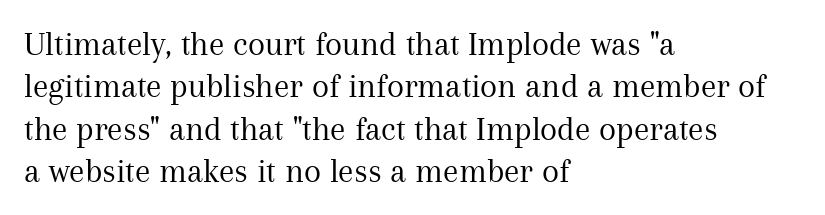
These lines are set flush left with a ragged right edge. The cut favours lightness, reaching ordinary text weight at its darkest. Posture: upright roman. Glyph-to-glyph distance matches everyday printed text. A typesetter would call this proportional, since set widths differ per character. Rule under the text: the space is simply empty.
